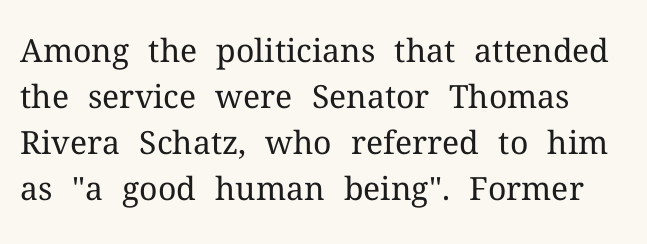
Q: Is the text bold? A: No.
Q: Is the text italic (slanted)? A: No, it is upright.
Q: Is the typeface a serif or a sans-serif typeface? A: Serif.
Q: Is the text underlined? A: No.
Q: Is the spacing between letters normal or unusually wide? A: Normal.
Q: Is the spacing between lines tight, normal or loose? A: Normal.
Q: Width (condensed, normal, or wide)? A: Normal.
Q: Stroke contrast? A: Medium.
Q: x-height? A: Medium.
Q: Monospaced? A: No.
